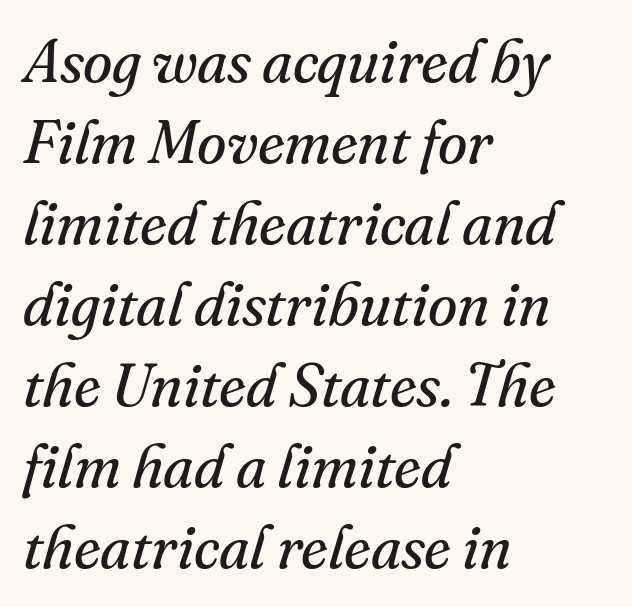
Q: Is the text bold? A: No.
Q: Is the text italic (slanted)? A: Yes, it leans right by about 16 degrees.
Q: Is the typeface a serif or a sans-serif typeface? A: Serif.
Q: Is the text underlined? A: No.
Q: How is the paragraph aligned? A: Left-aligned.
Q: Is the spacing between letters normal or unusually wide? A: Normal.
Q: Is the spacing between lines tight, normal or loose? A: Normal.
Q: Width (condensed, normal, or wide)? A: Normal.
Q: Stroke contrast? A: Medium.
Q: x-height? A: Small.
Q: Monospaced? A: No.
